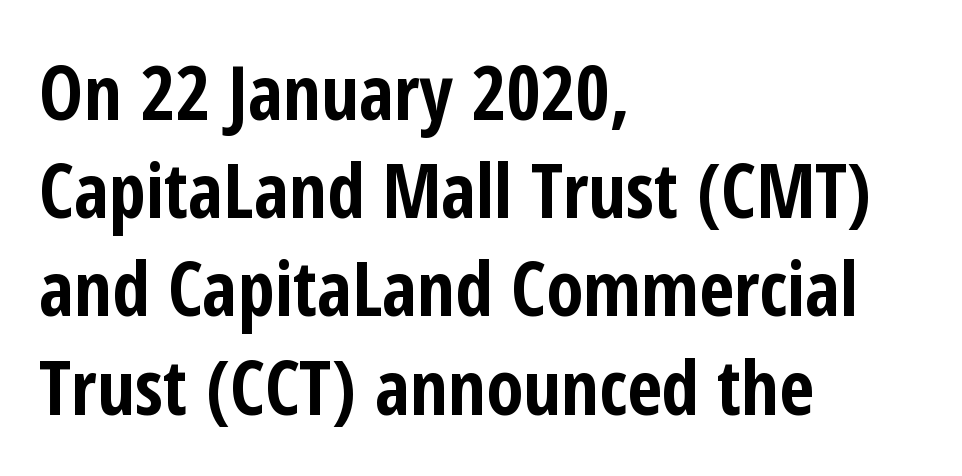
Q: Is the text bold? A: Yes.
Q: Is the text italic (slanted)? A: No, it is upright.
Q: Is the typeface a serif or a sans-serif typeface? A: Sans-serif.
Q: Is the text underlined? A: No.
Q: How is the paragraph aligned? A: Left-aligned.
Q: Is the spacing between letters normal or unusually wide? A: Normal.
Q: Is the spacing between lines tight, normal or loose? A: Normal.
Q: Width (condensed, normal, or wide)? A: Condensed.
Q: Stroke contrast? A: Low.
Q: x-height? A: Medium.
Q: Monospaced? A: No.
